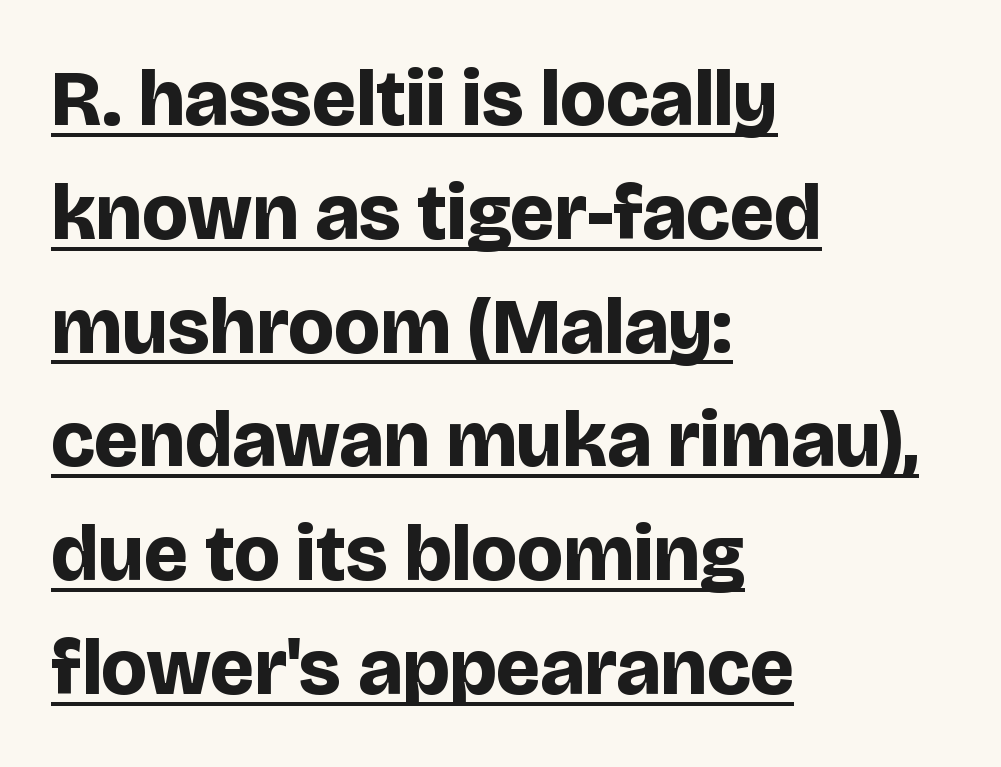
{"serif": "no", "italic": "no", "bold": "yes", "weight": "bold", "width": "normal", "stroke_contrast": "low", "x_height": "large", "monospaced": "no", "underline": "yes", "align": "left", "line_spacing": "normal", "line_spacing_ratio": 1.44, "letter_spacing": "normal", "letter_spacing_em": 0.0, "glyph_px": 79}
